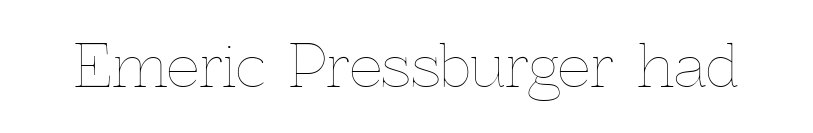
Characters follow at the spacing the type designer built in. The space beneath each line is pristine and unruled. A typesetter would mark this as roman, not italic. You could not count columns in this text — the font is proportionally spaced. Unbolded letterforms with no extra heft.
